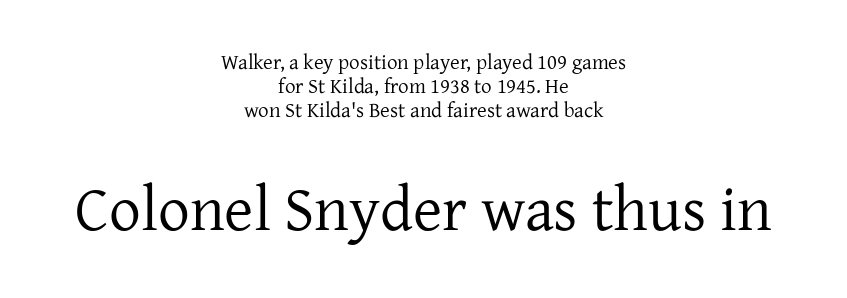
{"serif": "yes", "italic": "no", "bold": "no", "weight": "regular", "width": "normal", "stroke_contrast": "low", "x_height": "medium", "monospaced": "no", "underline": "no", "align": "center", "line_spacing": "tight", "line_spacing_ratio": 1.14, "letter_spacing": "normal", "letter_spacing_em": 0.0, "larger_block": "second", "size_ratio": 3.0, "glyph_px": 63}
